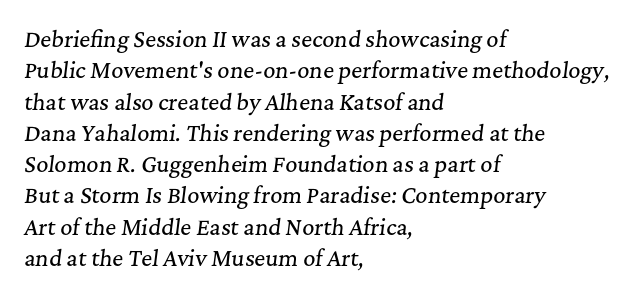
The image shows 21 px text type, italic (leaning right); set left-aligned, normal line spacing (1.49x), normal letter spacing, not underlined.
